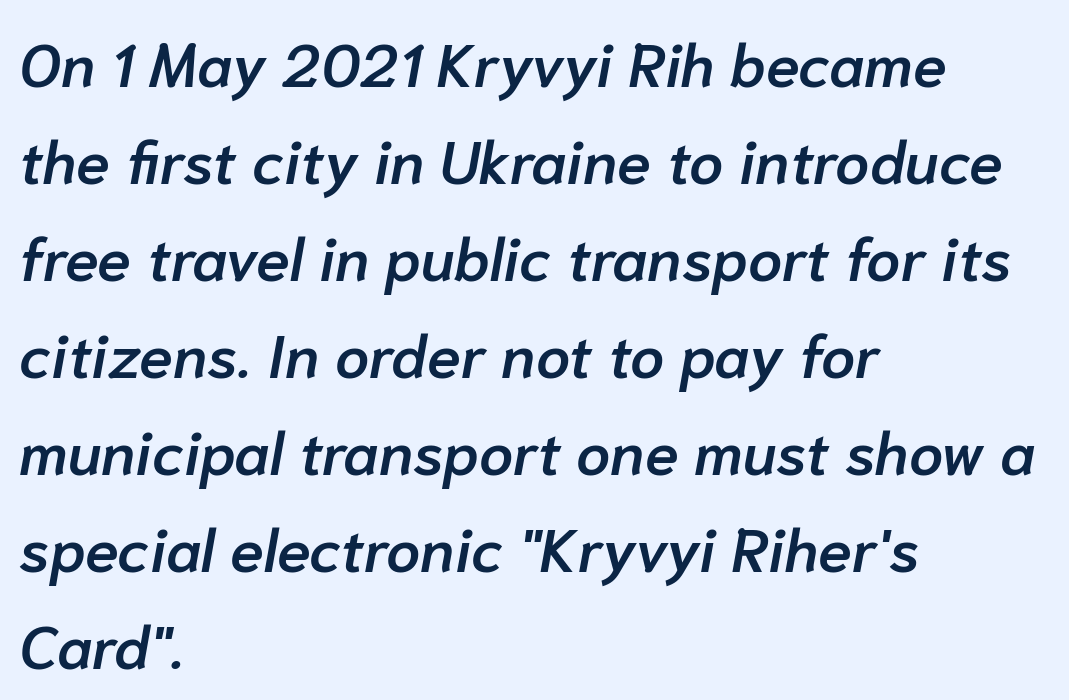
The image shows 61 px semibold type, italic (leaning right); set left-aligned, normal line spacing (1.59x), normal letter spacing, not underlined; low stroke contrast and a medium x-height.
